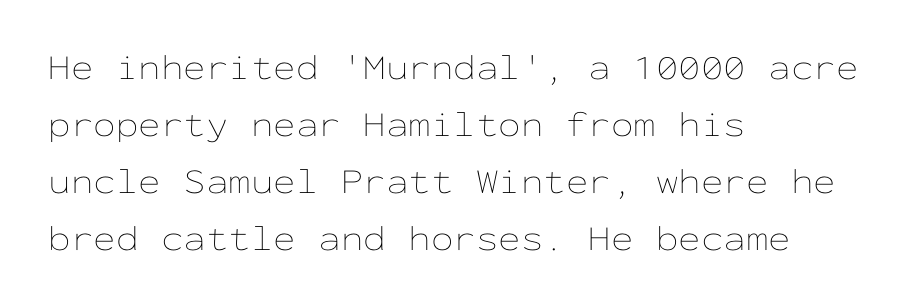
Descender tails drop into unmarked territory. Quick note: not italic, upright. Line spacing here is normal. These glyphs show unthickened strokes, regular width or finer. Words appear dense and cohesive because spacing is normal. Every character here occupies the same horizontal width, giving the sample a typewriter-like rhythm.
